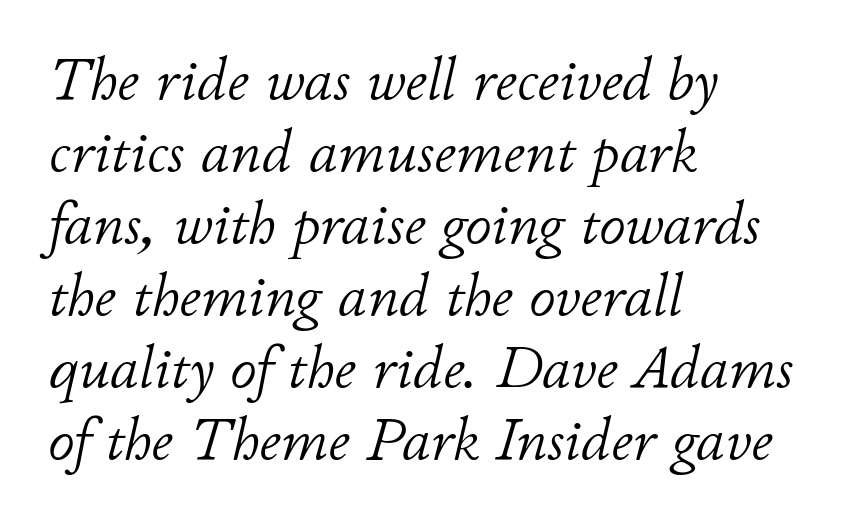
The image shows 59 px light type, italic (leaning right); set left-aligned, line spacing 1.22x, normal letter spacing, not underlined; low stroke contrast and a small x-height.
